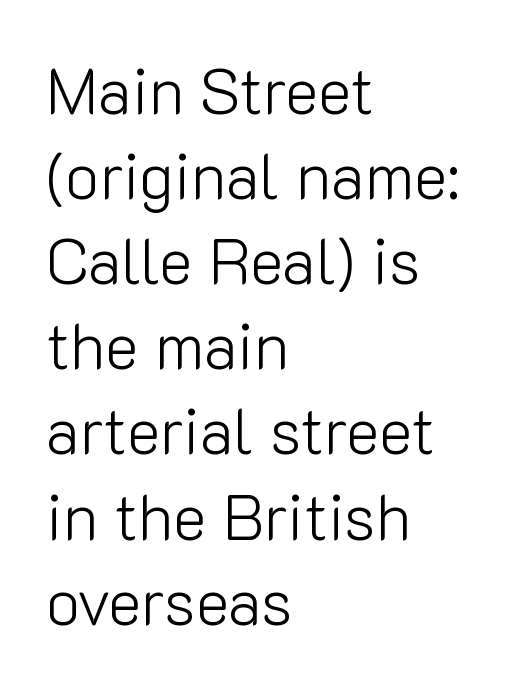
Each stroke keeps to a modest, everyday thickness or less. Style check: upright. Stroke terminals: plain, sans-serif. Bare-footed words on every line. This sample keeps an unexceptional amount of space between lines.
